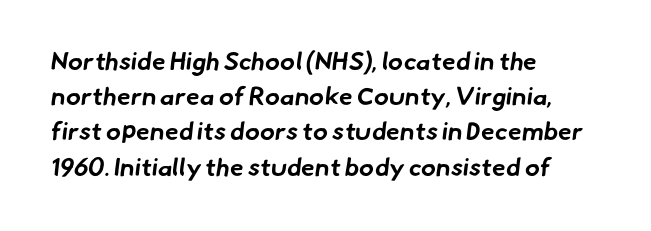
Q: Is the text bold? A: Yes.
Q: Is the text underlined? A: No.
Q: How is the paragraph aligned? A: Left-aligned.
Q: Is the spacing between letters normal or unusually wide? A: Normal.
Q: Is the spacing between lines tight, normal or loose? A: Normal.
